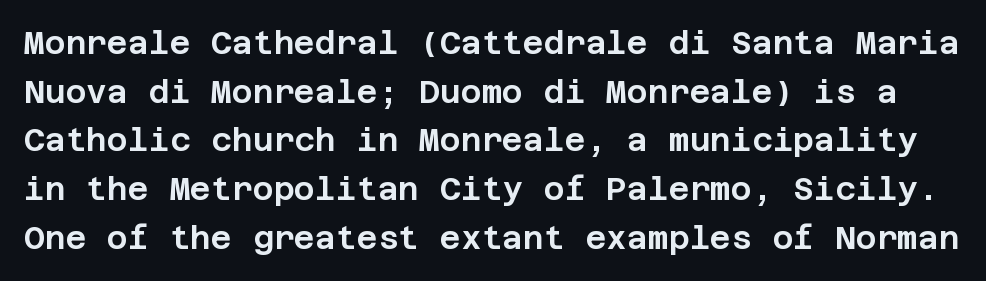
{"serif": "no", "italic": "no", "width": "normal", "stroke_contrast": "low", "x_height": "large", "underline": "no", "line_spacing": "normal", "line_spacing_ratio": 1.52, "letter_spacing": "normal", "letter_spacing_em": 0.0, "glyph_px": 32}
